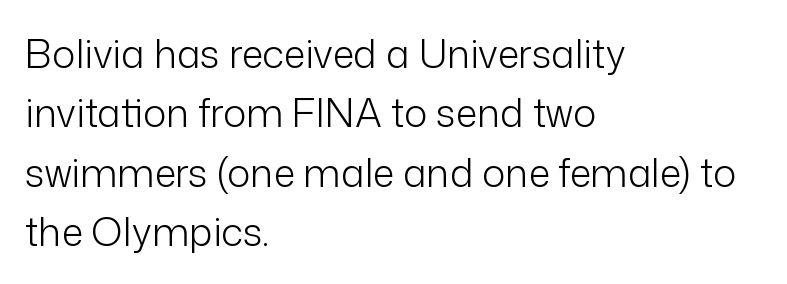
Serif or sans? Sans — the stroke terminals are bare. Does the lettering tilt? It doesn't — this is upright. The strip under each line holds only bare page. The strokes carry an ordinary text weight at most. Words appear dense and cohesive because spacing is normal.
